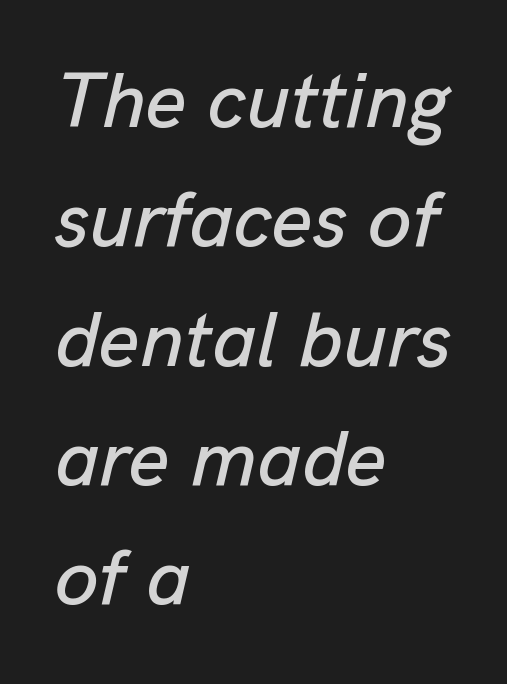
Check the space under the baseline: it is left empty. Every row of glyphs begins at an identical x-position on the left. Spacing verdict: proportional, widths tailored to each character. Standard letterfit; no display-style spreading of the glyphs.
